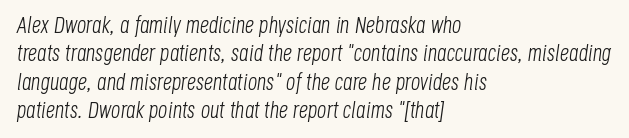
The image shows 23 px text type, italic (leaning right); set left-aligned, line spacing 1.23x, normal letter spacing, not underlined.
